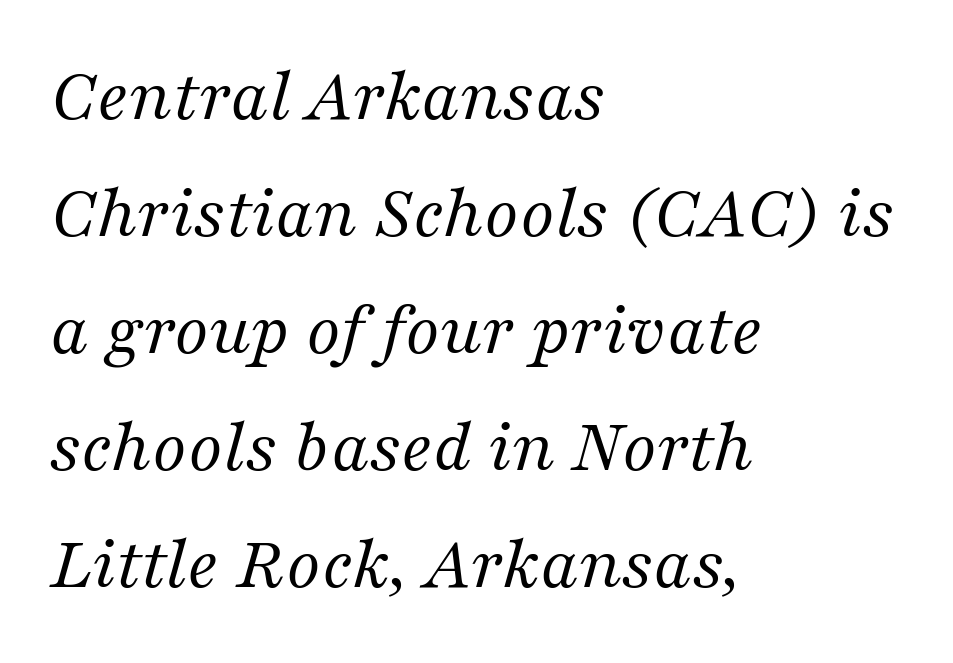
Q: Is the text bold? A: No.
Q: Is the text italic (slanted)? A: Yes, it leans right by about 16 degrees.
Q: Is the typeface a serif or a sans-serif typeface? A: Serif.
Q: Is the text underlined? A: No.
Q: How is the paragraph aligned? A: Left-aligned.
Q: Is the spacing between letters normal or unusually wide? A: Normal.
Q: Is the spacing between lines tight, normal or loose? A: Normal.
Q: Width (condensed, normal, or wide)? A: Normal.
Q: Stroke contrast? A: Medium.
Q: x-height? A: Medium.
Q: Monospaced? A: No.
